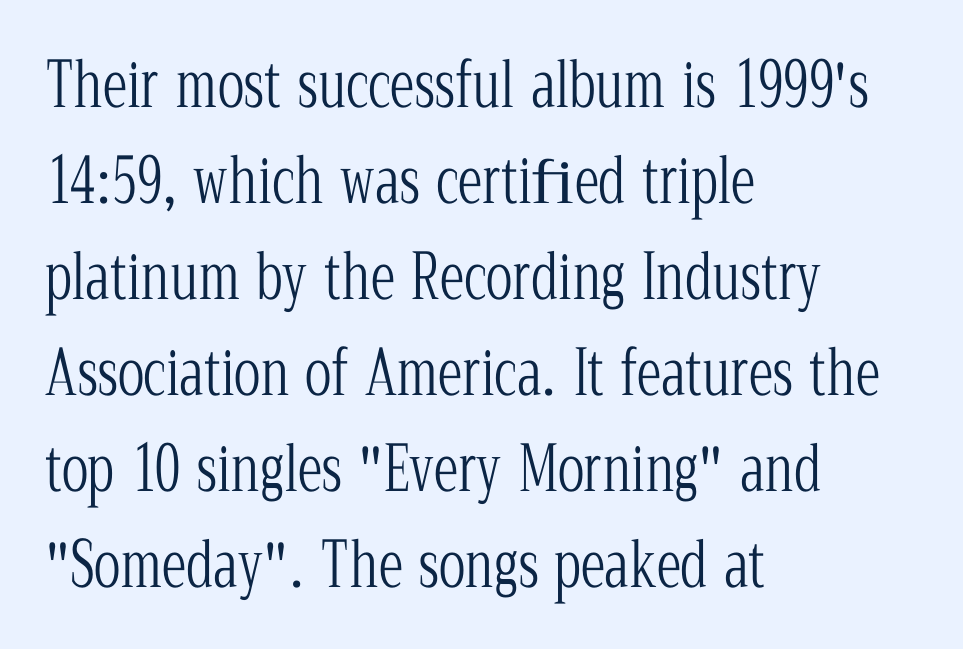
Q: Is the text bold? A: No.
Q: Is the text italic (slanted)? A: No, it is upright.
Q: Is the typeface a serif or a sans-serif typeface? A: Serif.
Q: Is the text underlined? A: No.
Q: How is the paragraph aligned? A: Left-aligned.
Q: Is the spacing between letters normal or unusually wide? A: Normal.
Q: Is the spacing between lines tight, normal or loose? A: Normal.
Q: Width (condensed, normal, or wide)? A: Condensed.
Q: Stroke contrast? A: Low.
Q: x-height? A: Medium.
Q: Monospaced? A: No.
